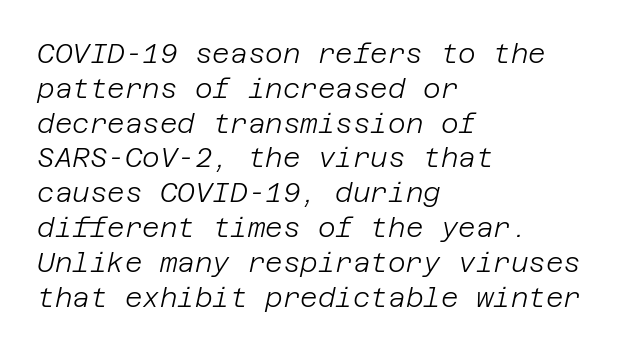
{"italic": "yes", "lean": "right", "slant_degrees": 12, "bold": "no", "underline": "no", "align": "left", "line_spacing": "normal", "line_spacing_ratio": 1.29, "letter_spacing": "normal", "letter_spacing_em": 0.0, "glyph_px": 27}
